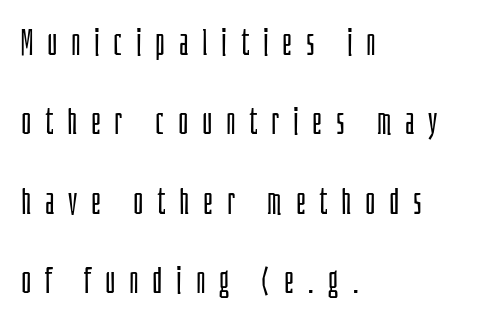
Q: Is the text bold? A: No.
Q: Is the text italic (slanted)? A: No, it is upright.
Q: Is the typeface a serif or a sans-serif typeface? A: Sans-serif.
Q: Is the text underlined? A: No.
Q: How is the paragraph aligned? A: Left-aligned.
Q: Is the spacing between letters normal or unusually wide? A: Unusually wide.
Q: Is the spacing between lines tight, normal or loose? A: Loose.
Q: Width (condensed, normal, or wide)? A: Condensed.
Q: Stroke contrast? A: Low.
Q: x-height? A: Large.
Q: Monospaced? A: No.
